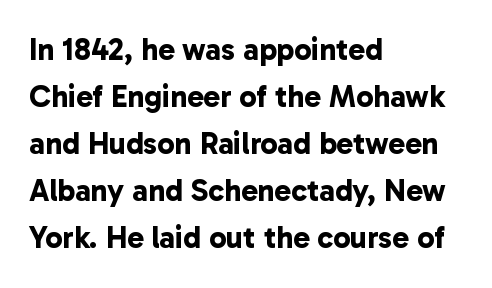
{"serif": "no", "bold": "yes", "weight": "bold", "width": "normal", "stroke_contrast": "low", "x_height": "medium", "monospaced": "no", "underline": "no", "align": "left", "line_spacing": "normal", "line_spacing_ratio": 1.52, "letter_spacing": "normal", "letter_spacing_em": 0.0, "glyph_px": 31}
